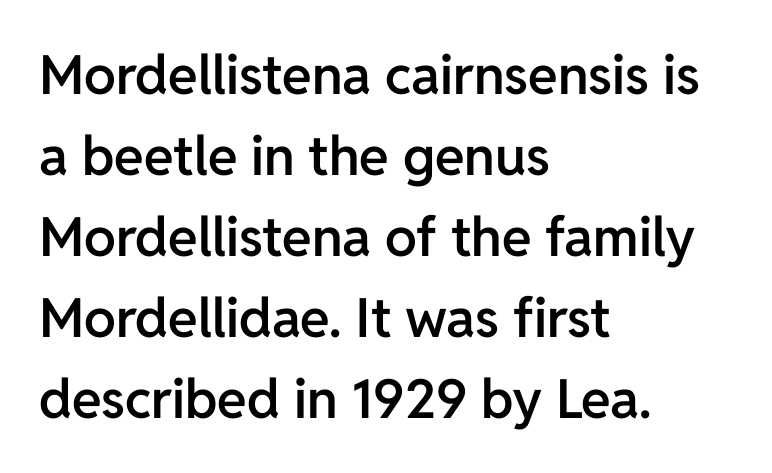
Q: Is the text bold? A: Semi-bold.
Q: Is the text italic (slanted)? A: No, it is upright.
Q: Is the typeface a serif or a sans-serif typeface? A: Sans-serif.
Q: Is the text underlined? A: No.
Q: How is the paragraph aligned? A: Left-aligned.
Q: Is the spacing between letters normal or unusually wide? A: Normal.
Q: Is the spacing between lines tight, normal or loose? A: Normal.
Q: Width (condensed, normal, or wide)? A: Normal.
Q: Stroke contrast? A: Low.
Q: x-height? A: Medium.
Q: Monospaced? A: No.
